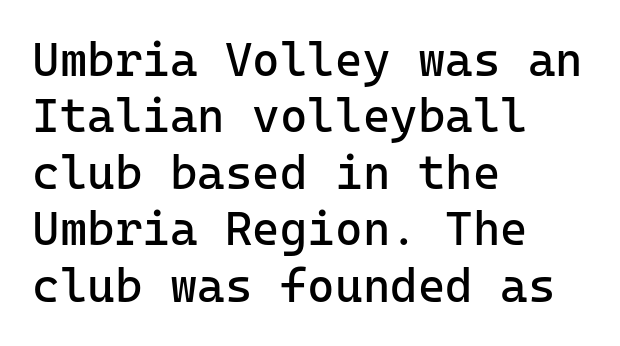
Regarding serifs, this sample does without them. Has an underline been added? It has not. Looks like terminal output: every glyph gets an equal slot. The font's upright variant was chosen for this text. Caption: standard tracking, unaltered. One-word summary of the alignment: left.
